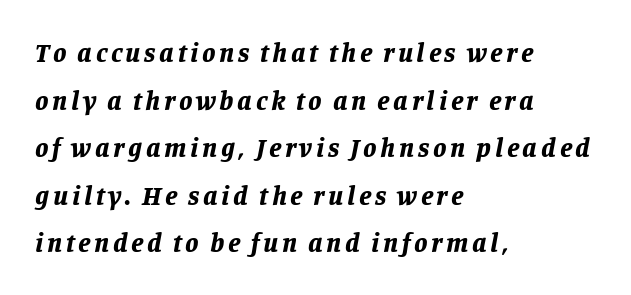
Caption: bold face, heavy strokes. Horizontally, the lines are justified to the leading edge only. The foot of each line stays bare and open. The face used here has a pronounced slope to its letters.
